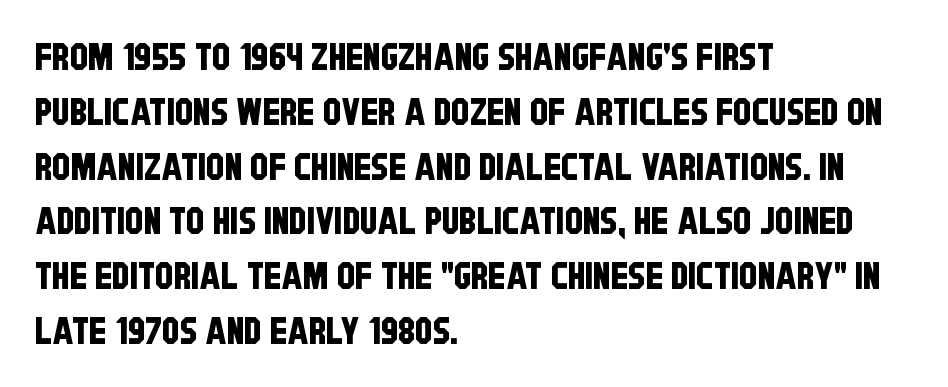
The image shows 37 px condensed sans-serif type; set left-aligned, normal line spacing (1.48x), normal letter spacing, not underlined; low stroke contrast and a large x-height.
